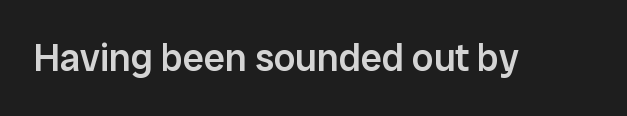
{"serif": "no", "italic": "no", "bold": "semi", "weight": "semibold", "width": "normal", "stroke_contrast": "low", "x_height": "medium", "monospaced": "no", "underline": "no", "letter_spacing": "normal", "letter_spacing_em": 0.0, "glyph_px": 38}
